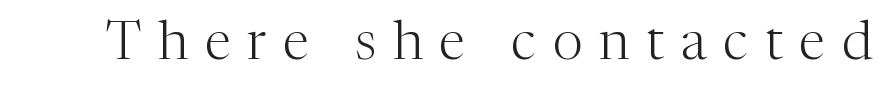
Q: Is the text bold? A: No.
Q: Is the text italic (slanted)? A: No, it is upright.
Q: Is the typeface a serif or a sans-serif typeface? A: Serif.
Q: Is the text underlined? A: No.
Q: Is the spacing between letters normal or unusually wide? A: Unusually wide.
Q: Width (condensed, normal, or wide)? A: Normal.
Q: Stroke contrast? A: Medium.
Q: x-height? A: Medium.
Q: Monospaced? A: No.
